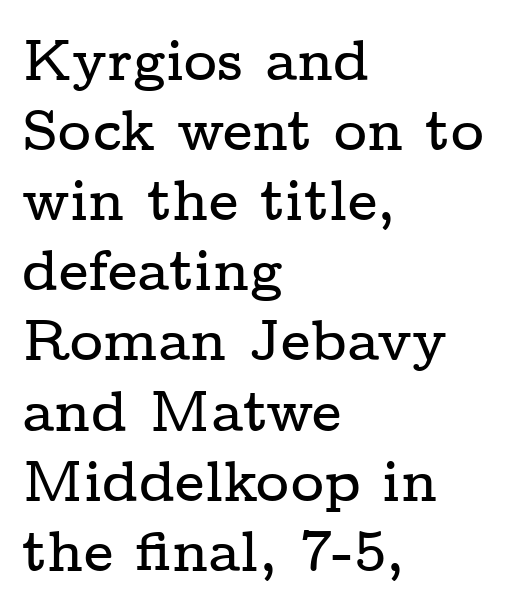
Q: Is the text italic (slanted)? A: No, it is upright.
Q: Is the typeface a serif or a sans-serif typeface? A: Serif.
Q: Is the text underlined? A: No.
Q: How is the paragraph aligned? A: Left-aligned.
Q: Is the spacing between letters normal or unusually wide? A: Normal.
Q: Width (condensed, normal, or wide)? A: Wide.
Q: Stroke contrast? A: Low.
Q: x-height? A: Medium.
Q: Monospaced? A: No.
